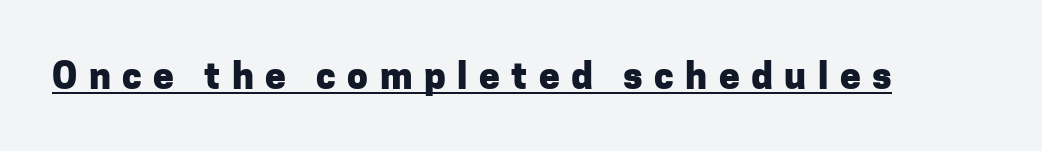
The image shows 37 px heavy sans-serif type, upright; set unusually wide letter spacing (+0.31 em), underlined; low stroke contrast and a medium x-height.
